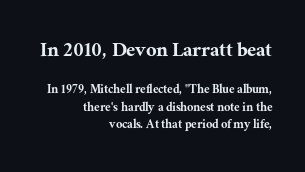
What stands out about the letter spacing? Nothing — it is the standard amount. Two sizes are in play, and the larger belongs to the first block. The zone under the glyphs is completely vacant. Designer's note — italics off, roman on. This rendering uses right alignment, leaving the left contour irregular.
